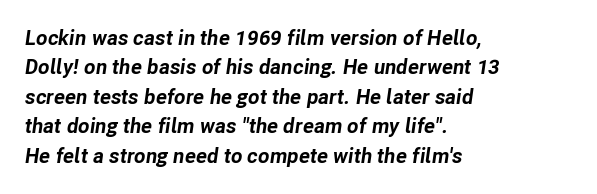
The compositor pushed each line to the left boundary. These words are printed bold, with thick strokes throughout. The lines sit at an ordinary, default distance from one another. A typesetter would mark this as italic. Descenders hang freely into open space. The horizontal fit of the characters is conventional and even.
